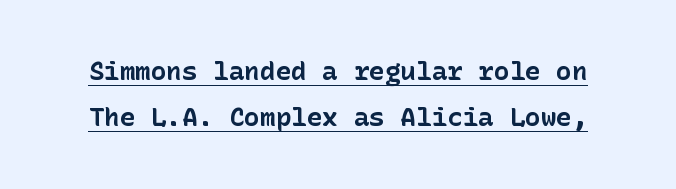
The strokes are fattened all the way to bold. The line texture is even and compact thanks to regular tracking. Nope, not italic — everything's standing straight. This is underlined copy, the kind a proofreader might mark for attention.
